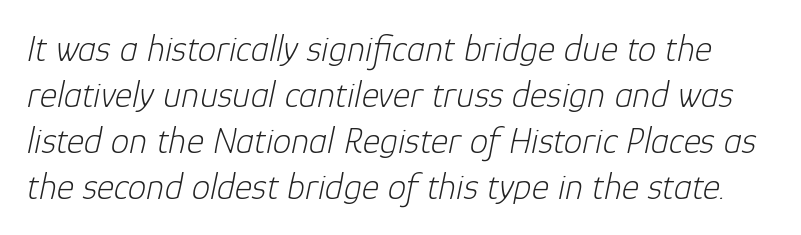
The image shows 37 px light type, italic (leaning right); set line spacing 1.24x, normal letter spacing, not underlined; low stroke contrast and a medium x-height.
